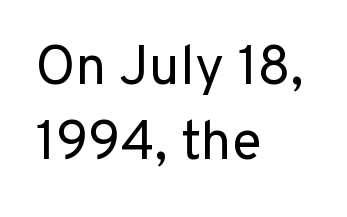
{"serif": "no", "italic": "no", "bold": "no", "weight": "regular", "width": "normal", "stroke_contrast": "low", "x_height": "medium", "monospaced": "no", "underline": "no", "align": "left", "line_spacing": "normal", "line_spacing_ratio": 1.37, "letter_spacing": "normal", "letter_spacing_em": 0.0, "glyph_px": 55}
